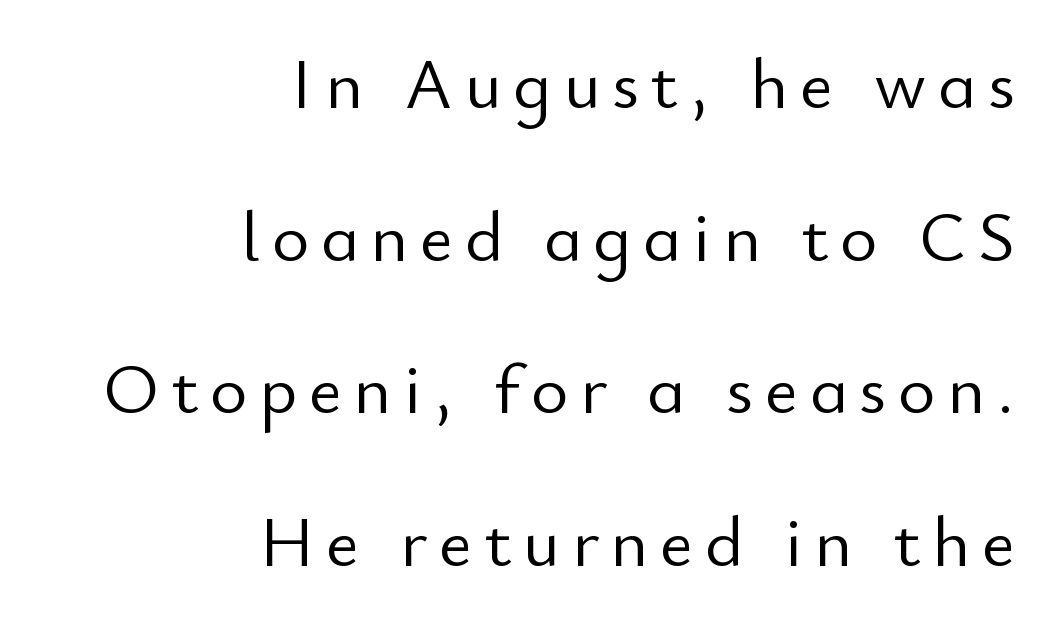
The image shows 72 px light sans-serif type, upright; set right-aligned, loose line spacing (2.12x), not underlined; low stroke contrast and a small x-height.
